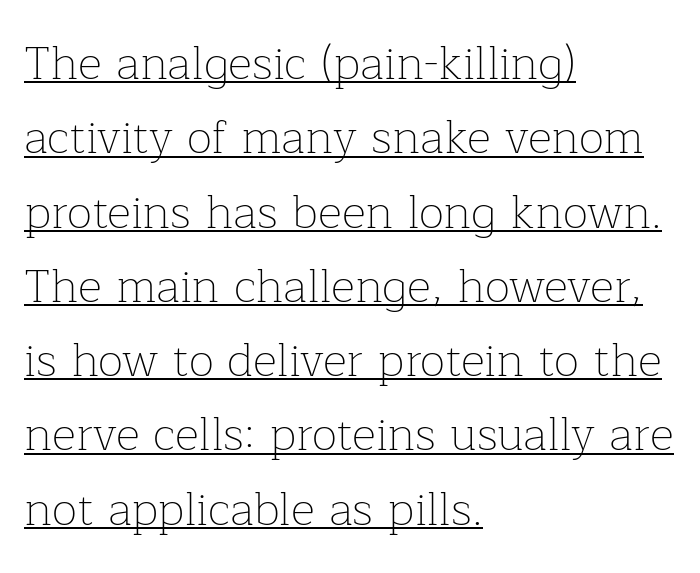
Q: Is the text bold? A: No.
Q: Is the text italic (slanted)? A: No, it is upright.
Q: Is the typeface a serif or a sans-serif typeface? A: Serif.
Q: Is the text underlined? A: Yes.
Q: How is the paragraph aligned? A: Left-aligned.
Q: Is the spacing between letters normal or unusually wide? A: Normal.
Q: Is the spacing between lines tight, normal or loose? A: Normal.
Q: Width (condensed, normal, or wide)? A: Normal.
Q: Stroke contrast? A: Low.
Q: x-height? A: Medium.
Q: Monospaced? A: No.
